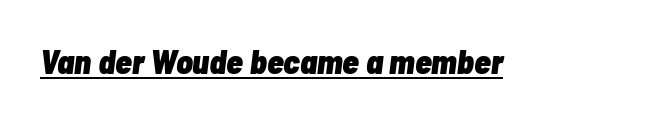
{"italic": "yes", "lean": "right", "slant_degrees": 7, "bold": "yes", "weight": "heavy", "width": "condensed", "stroke_contrast": "low", "x_height": "medium", "monospaced": "no", "underline": "yes", "letter_spacing": "normal", "letter_spacing_em": 0.0, "glyph_px": 34}
